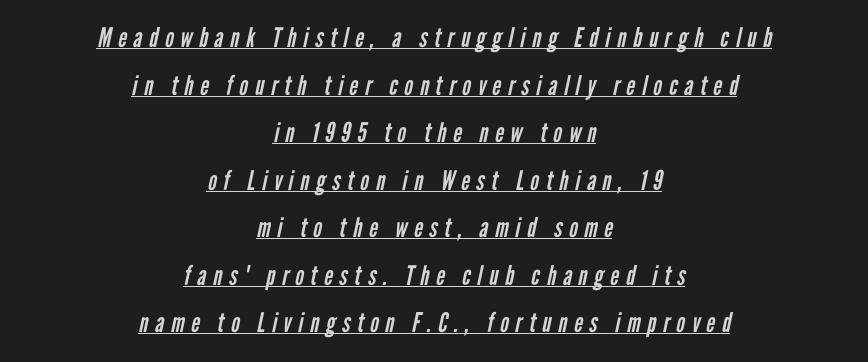
{"bold": "no", "underline": "yes", "align": "center", "line_spacing_ratio": 1.76, "letter_spacing": "wide", "letter_spacing_em": 0.25, "glyph_px": 27}
